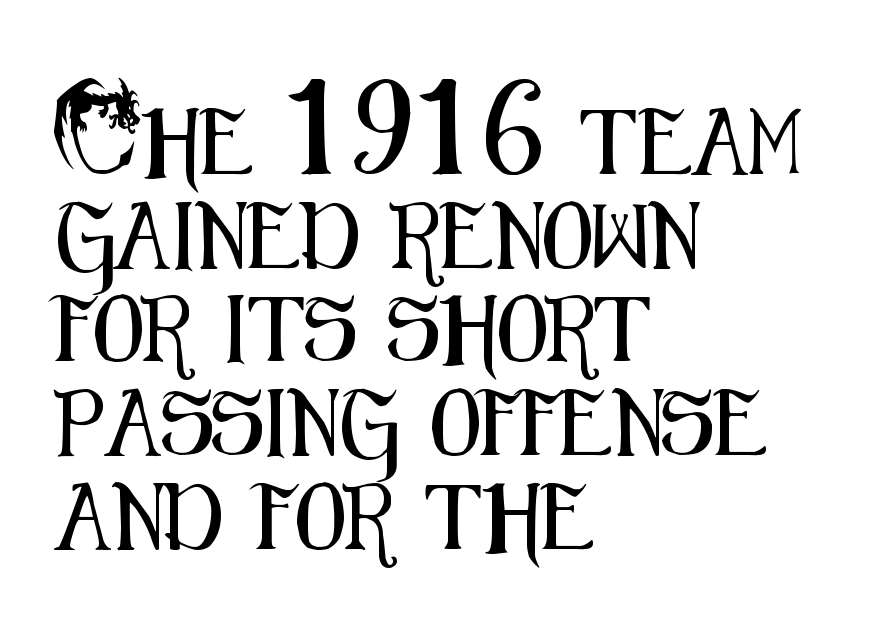
What's the leading like? Ordinary, nothing unusual. The foot of each line stays bare and open. In terms of posture, this sample is upright. Spacing verdict: proportional, widths tailored to each character.
